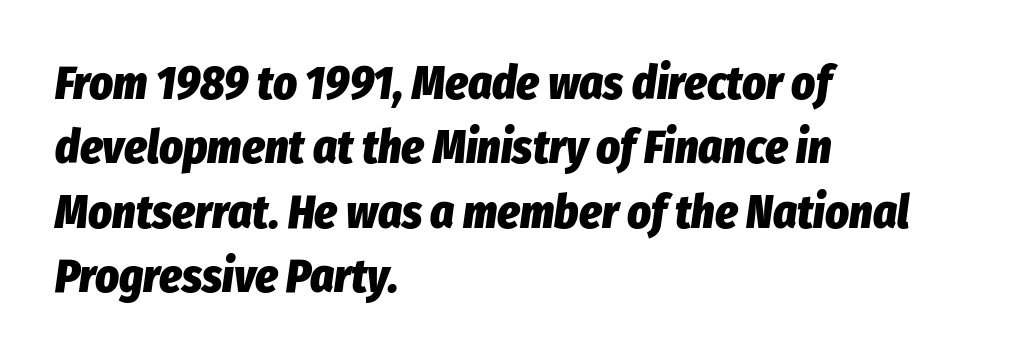
The image shows 46 px heavy, condensed type, italic (leaning right); set left-aligned, normal line spacing (1.4x), normal letter spacing, not underlined; low stroke contrast and a medium x-height.
